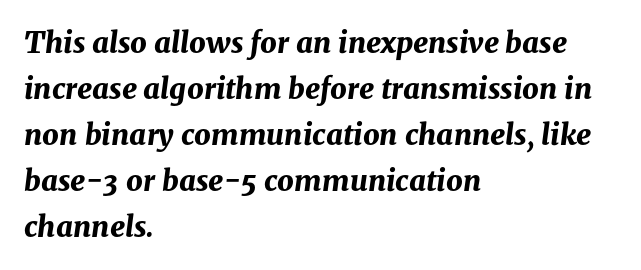
Every row of glyphs begins at an identical x-position on the left. The gaps between neighbouring characters are ordinary and unremarkable. The whole block is typeset with a tilt. Look at the stroke-to-counter ratio: heavy, a bold. Has an underline been added? It has not.
